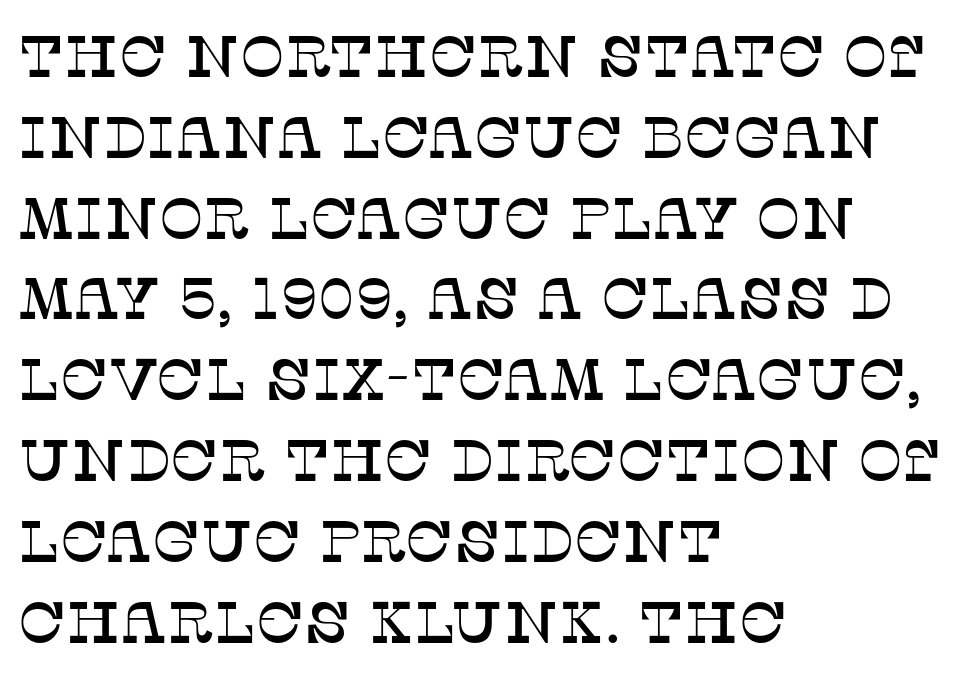
{"serif": "yes", "italic": "no", "width": "normal", "stroke_contrast": "low", "x_height": "large", "monospaced": "no", "underline": "no", "align": "left", "line_spacing": "normal", "line_spacing_ratio": 1.37, "letter_spacing": "normal", "letter_spacing_em": 0.0, "glyph_px": 59}
